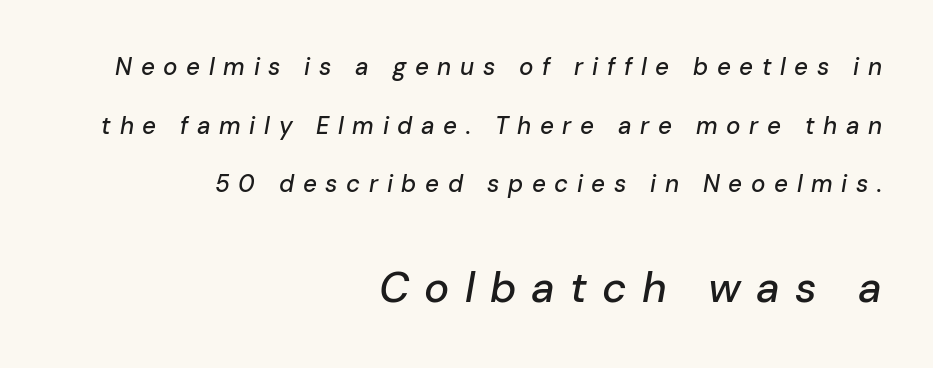
Q: Is the text italic (slanted)? A: Yes, it leans right by about 10 degrees.
Q: Is the text underlined? A: No.
Q: How is the paragraph aligned? A: Right-aligned.
Q: Is the spacing between letters normal or unusually wide? A: Unusually wide.
Q: Is the spacing between lines tight, normal or loose? A: Loose.
Q: Which block of text is set in a larger size, the first (top) or the second (bottom)? A: The second (bottom) one.
Q: Width (condensed, normal, or wide)? A: Normal.
Q: Stroke contrast? A: Low.
Q: x-height? A: Medium.
Q: Monospaced? A: No.
